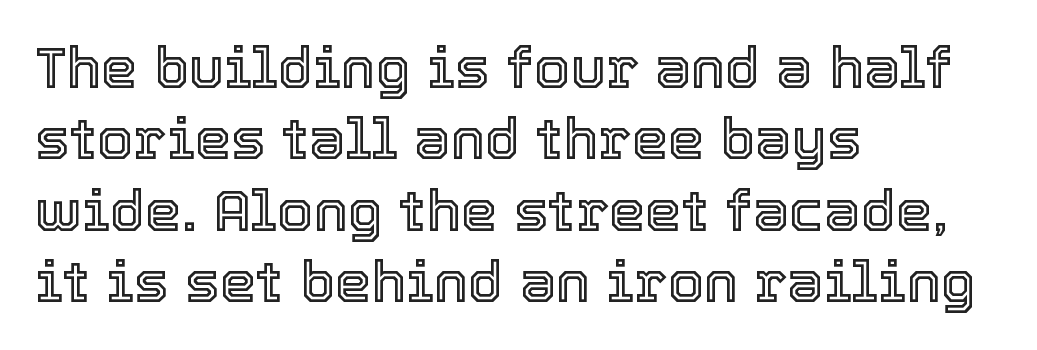
Nobody drew a line under any word here. The passage shown has conventional tracking throughout. Casual observation: everything's shoved over to the left. These lines are rendered in a variable-pitch font. Characters remain perfectly vertical along every line.
